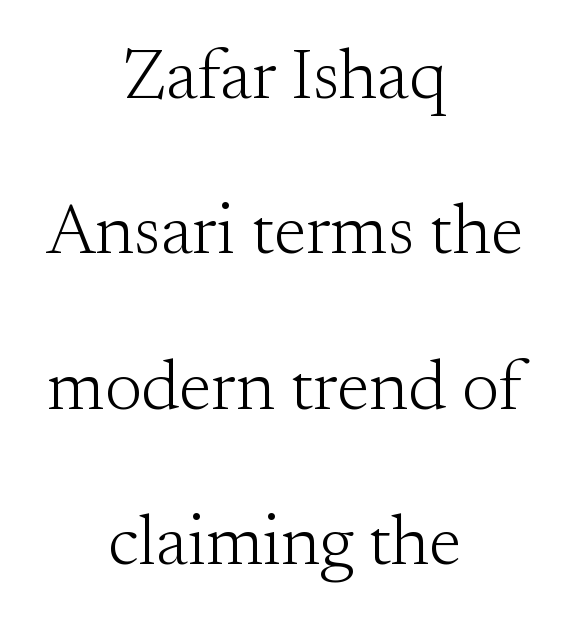
Q: Is the text bold? A: No.
Q: Is the text italic (slanted)? A: No, it is upright.
Q: Is the typeface a serif or a sans-serif typeface? A: Serif.
Q: Is the text underlined? A: No.
Q: How is the paragraph aligned? A: Centered.
Q: Is the spacing between letters normal or unusually wide? A: Normal.
Q: Is the spacing between lines tight, normal or loose? A: Loose.
Q: Width (condensed, normal, or wide)? A: Normal.
Q: Stroke contrast? A: Medium.
Q: x-height? A: Small.
Q: Monospaced? A: No.
